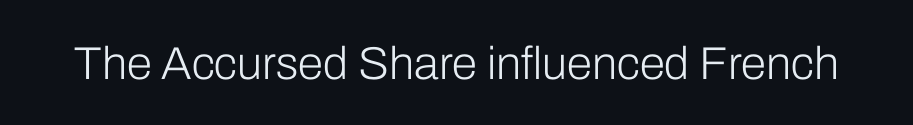
Q: Is the text bold? A: No.
Q: Is the text italic (slanted)? A: No, it is upright.
Q: Is the typeface a serif or a sans-serif typeface? A: Sans-serif.
Q: Is the text underlined? A: No.
Q: Is the spacing between letters normal or unusually wide? A: Normal.
Q: Width (condensed, normal, or wide)? A: Normal.
Q: Stroke contrast? A: Low.
Q: x-height? A: Medium.
Q: Monospaced? A: No.
